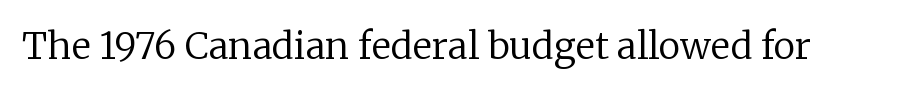
Q: Is the text bold? A: No.
Q: Is the text italic (slanted)? A: No, it is upright.
Q: Is the typeface a serif or a sans-serif typeface? A: Serif.
Q: Is the text underlined? A: No.
Q: Is the spacing between letters normal or unusually wide? A: Normal.
Q: Width (condensed, normal, or wide)? A: Normal.
Q: Stroke contrast? A: Low.
Q: x-height? A: Medium.
Q: Monospaced? A: No.
